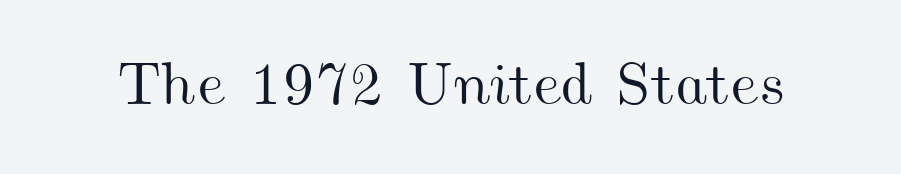
Q: Is the text underlined? A: No.
Q: Is the spacing between letters normal or unusually wide? A: Normal.
Q: Width (condensed, normal, or wide)? A: Wide.
Q: Stroke contrast? A: Medium.
Q: x-height? A: Small.
Q: Monospaced? A: No.
